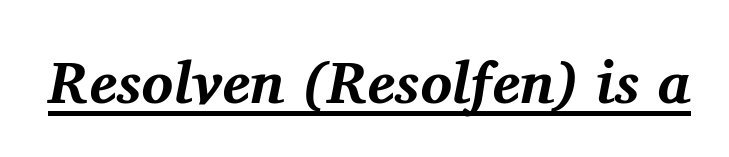
{"serif": "yes", "italic": "yes", "lean": "right", "slant_degrees": 11, "bold": "yes", "weight": "bold", "width": "normal", "stroke_contrast": "medium", "x_height": "medium", "monospaced": "no", "underline": "yes", "letter_spacing": "normal", "letter_spacing_em": 0.0, "glyph_px": 59}
